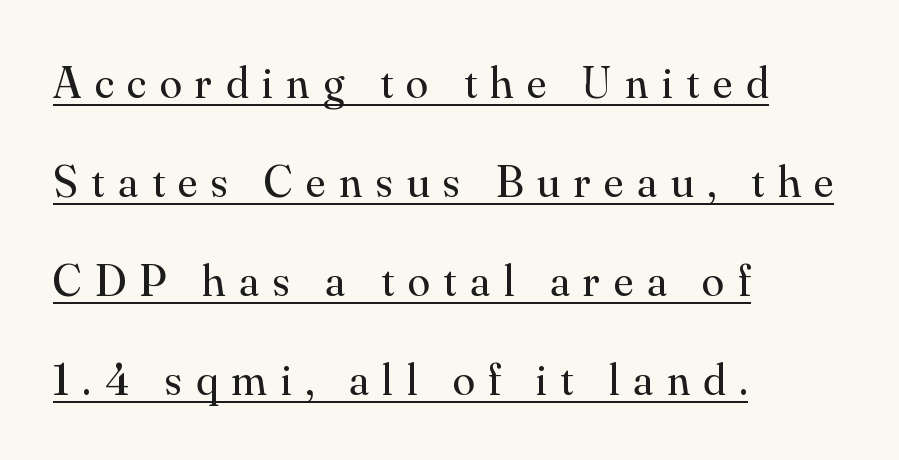
Q: Is the text bold? A: No.
Q: Is the text italic (slanted)? A: No, it is upright.
Q: Is the typeface a serif or a sans-serif typeface? A: Serif.
Q: Is the text underlined? A: Yes.
Q: How is the paragraph aligned? A: Left-aligned.
Q: Is the spacing between letters normal or unusually wide? A: Unusually wide.
Q: Is the spacing between lines tight, normal or loose? A: Loose.
Q: Width (condensed, normal, or wide)? A: Normal.
Q: Stroke contrast? A: Medium.
Q: x-height? A: Small.
Q: Monospaced? A: No.
